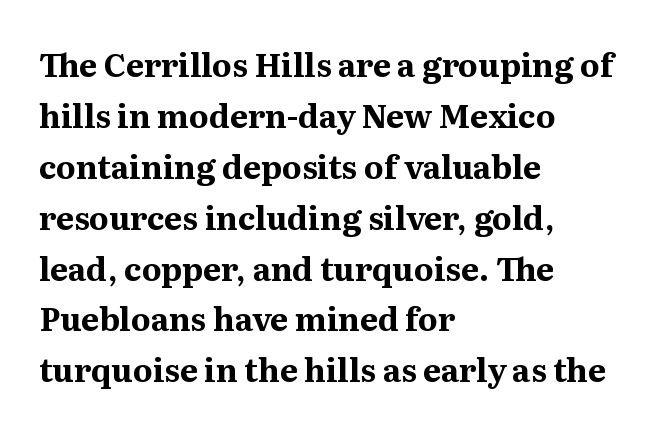
These lines stack with their left ends in a neat column. Descender tails drop into unmarked territory. Honestly, the row spacing looks completely unremarkable. The type is set solid horizontally, with unmodified tracking. How heavy is the stroke? Heavy — this is a bold. Ascenders rise straight up at ninety degrees.
